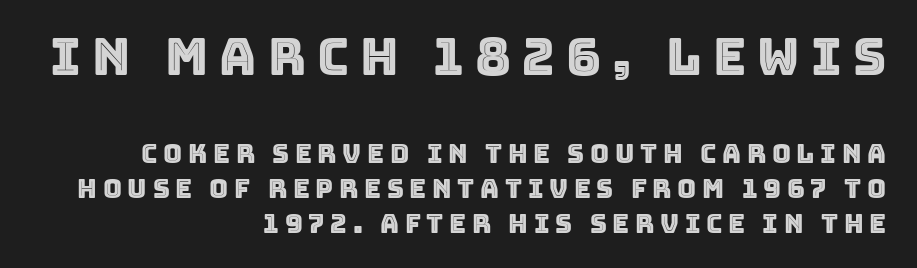
The image shows 51 px text type, upright; set right-aligned, normal line spacing (1.34x), unusually wide letter spacing (+0.22 em), not underlined; the first (top) block is 1.96x larger; a large x-height.
